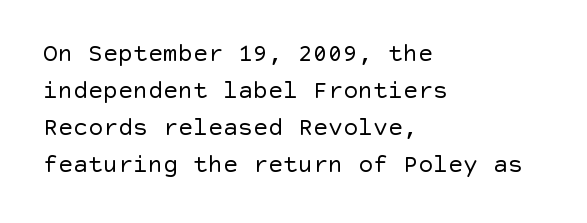
{"italic": "no", "bold": "no", "underline": "no", "align": "left", "line_spacing": "normal", "line_spacing_ratio": 1.48, "letter_spacing": "normal", "letter_spacing_em": 0.0, "glyph_px": 25}
